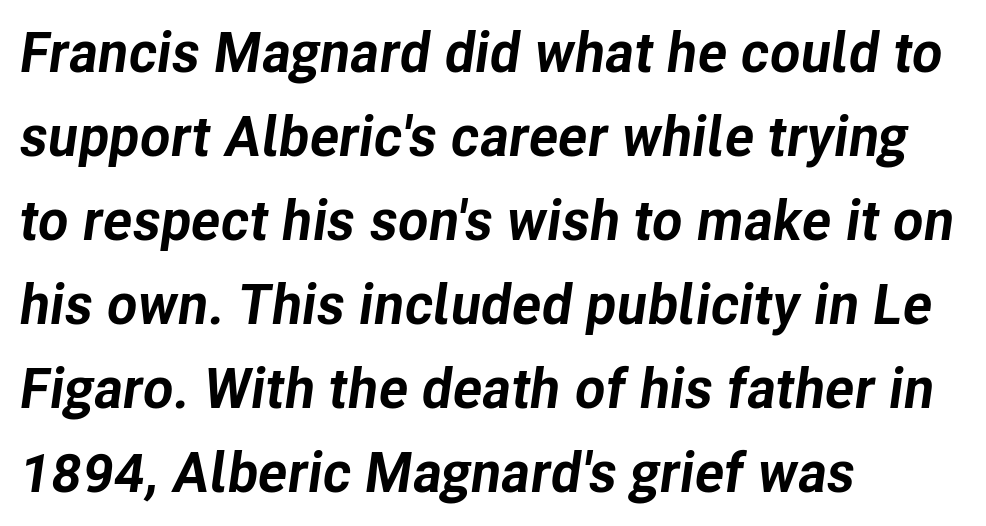
The image shows 56 px bold type, italic (leaning right); set left-aligned, normal line spacing (1.5x), normal letter spacing, not underlined; low stroke contrast and a medium x-height.
